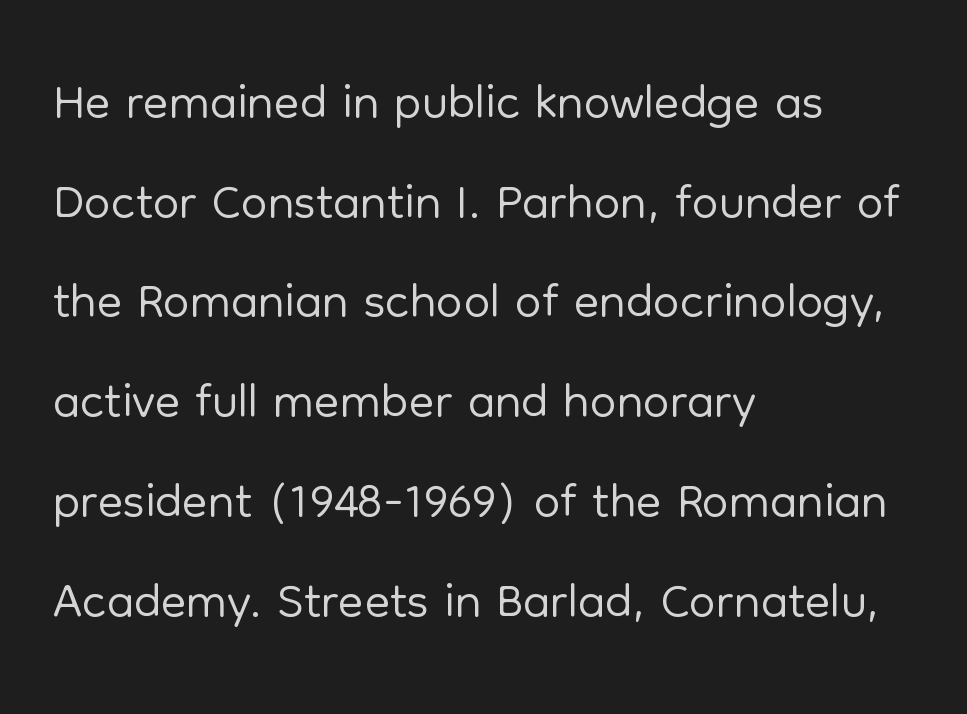
Vertically, the passage feels balanced, rows spaced as you'd expect. The passage is arranged the way most books set body copy — flush left. The strip under each line holds only bare page. In terms of posture, this sample is upright. Characters follow at the spacing the type designer built in. The typesetting does not lean heavy: it is not bold.
